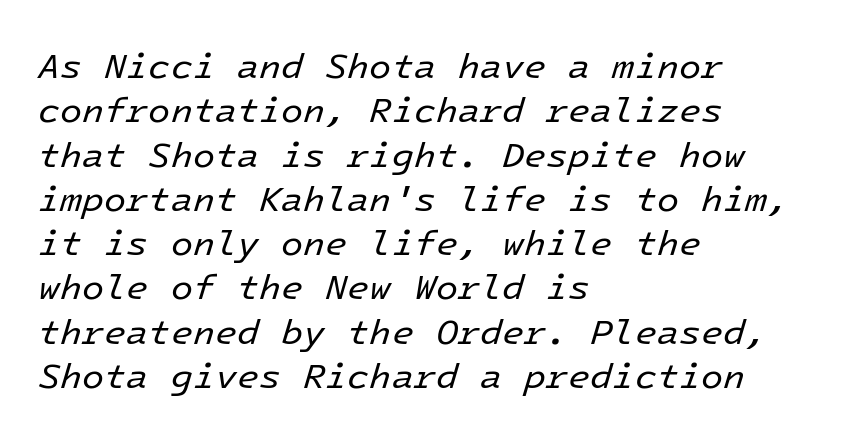
Q: Is the text bold? A: No.
Q: Is the text italic (slanted)? A: Yes, it leans right by about 16 degrees.
Q: Is the text underlined? A: No.
Q: How is the paragraph aligned? A: Left-aligned.
Q: Is the spacing between letters normal or unusually wide? A: Normal.
Q: Width (condensed, normal, or wide)? A: Normal.
Q: Stroke contrast? A: Low.
Q: x-height? A: Medium.
